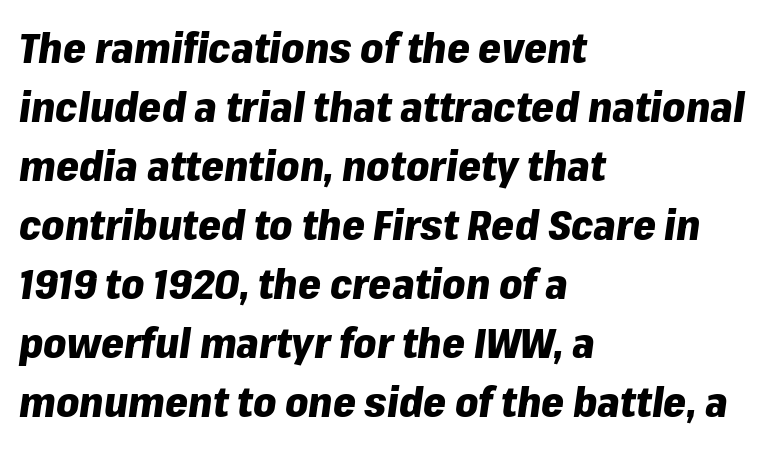
The type is set solid horizontally, with unmodified tracking. Thick stems and heavy bowls — unmistakably bold. Each new line begins a customary step beneath the previous one. This sample has the flowing, uneven cadence of proportional lettering. The compositor pushed each line to the left boundary. The font's italic variant was chosen for this text.
